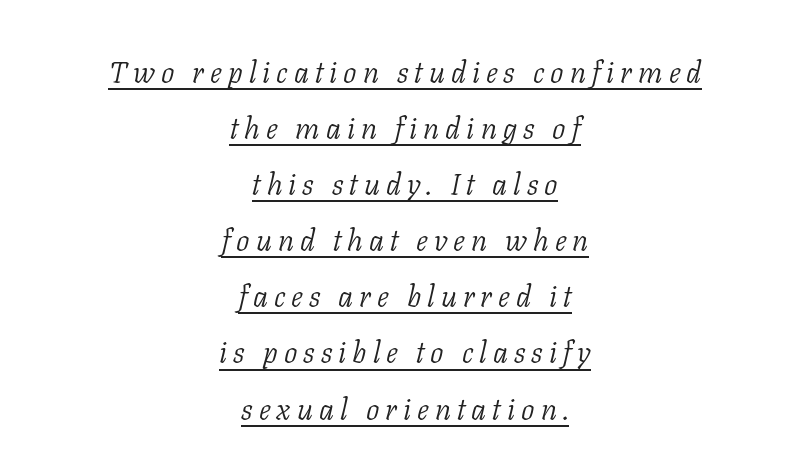
The image shows 30 px light serif type, italic (leaning right); set centered, line spacing 1.87x, unusually wide letter spacing (+0.2 em), underlined; low stroke contrast and a medium x-height.
